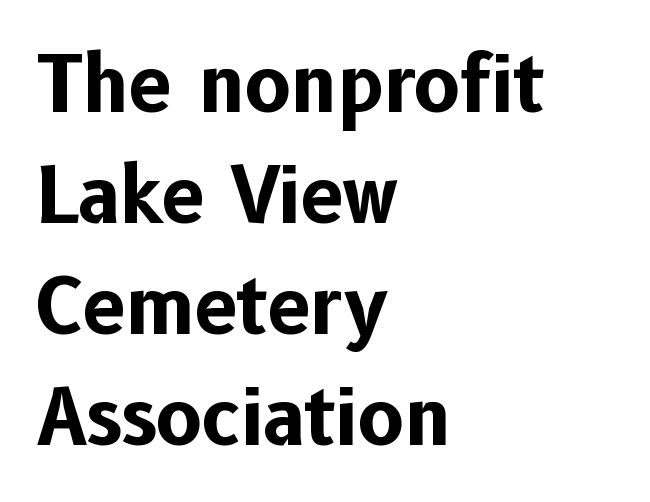
The image shows 77 px bold sans-serif type, upright; set left-aligned, normal line spacing (1.44x), normal letter spacing, not underlined; low stroke contrast and a medium x-height.
